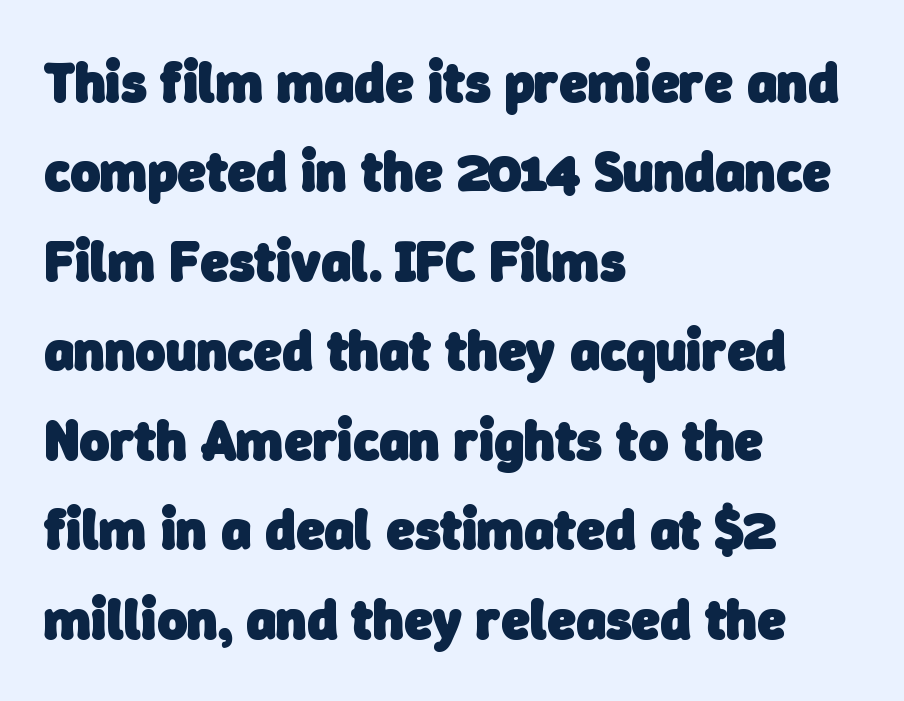
The image shows 57 px heavy sans-serif type; set left-aligned, normal line spacing (1.57x), normal letter spacing, not underlined; low stroke contrast and a medium x-height.
